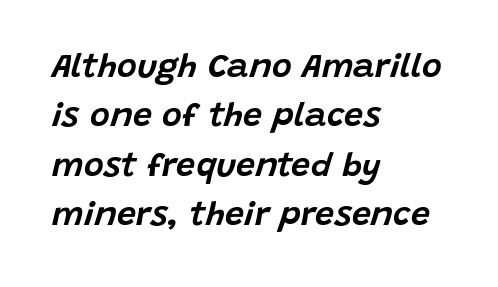
A bare baseline throughout the passage. The text block is weighted toward the left margin, trailing off unevenly rightward. Horizontal bands of white between lines are of average thickness. Caption: standard tracking, unaltered.
